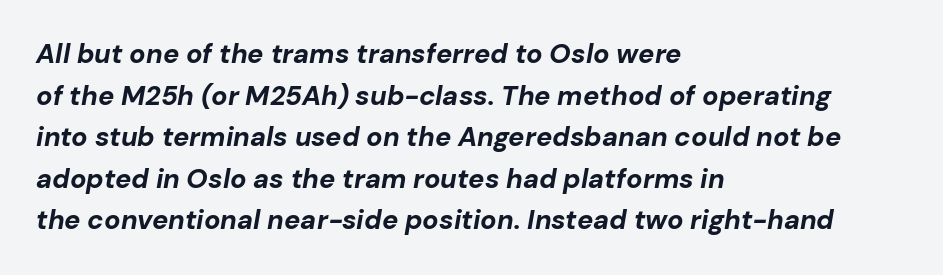
Q: Is the text bold? A: Yes.
Q: Is the text italic (slanted)? A: Yes, it leans right by about 10 degrees.
Q: Is the text underlined? A: No.
Q: How is the paragraph aligned? A: Left-aligned.
Q: Is the spacing between letters normal or unusually wide? A: Normal.
Q: Is the spacing between lines tight, normal or loose? A: Normal.
